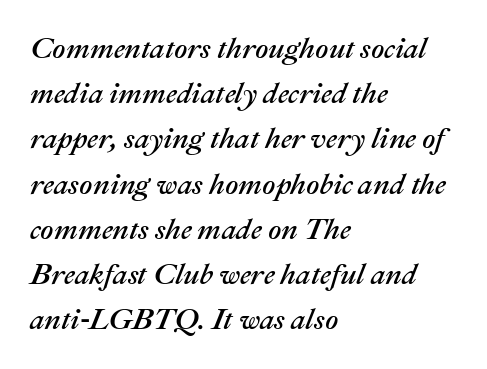
Standard letterfit; no display-style spreading of the glyphs. Here the designer chose a conventional face with non-uniform glyph widths. Vertically, the passage feels balanced, rows spaced as you'd expect. Layout note: lines flush left. The letters are slanted; this is an italic face.
